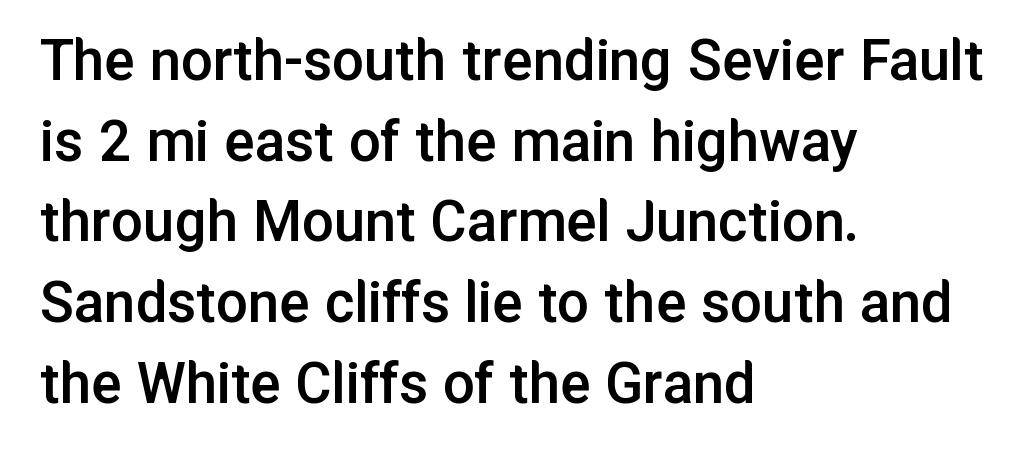
The image shows 63 px semibold sans-serif type, upright; set left-aligned, normal line spacing (1.28x), normal letter spacing, not underlined; low stroke contrast and a medium x-height.
